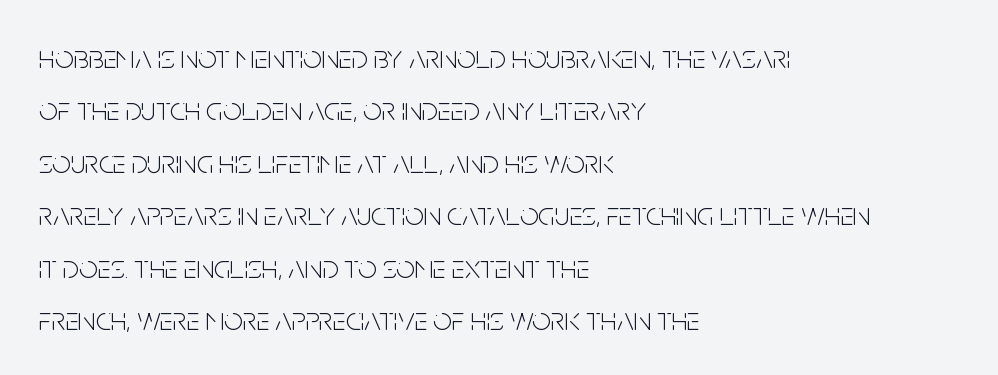
These lines sit exactly where default settings would place them. Caption: standard tracking, unaltered. A sans-serif font was chosen for this passage. This is the regular roman posture of the typeface. The space beneath each line is pristine and unruled.
